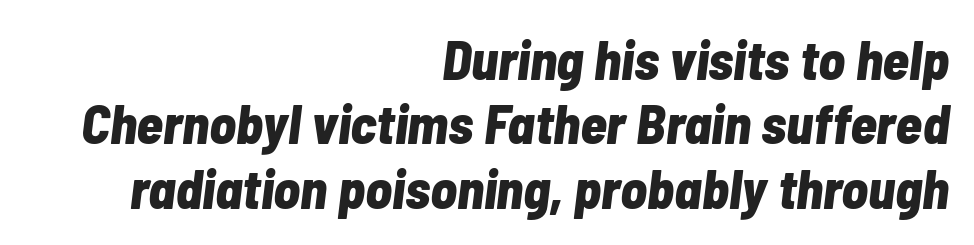
Typographic density is high because the face is bold. The passage is arranged like a letterhead date or caption credit — flush right. Characters are canted at an angle relative to the baseline's perpendicular. This rendering features lettering with no underline.
